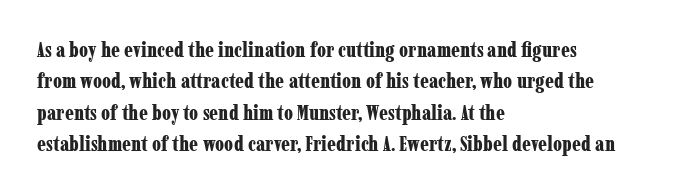
Set as a true bold cut, around the 700 mark. You can tell it's not italic because the verticals are truly vertical. Horizontally, the lines are justified to the leading edge only. Evenly set lines give the paragraph a standard silhouette. Just letters on the line, the space beneath them empty. Compared with typical body copy, the letter spacing here is the same.
